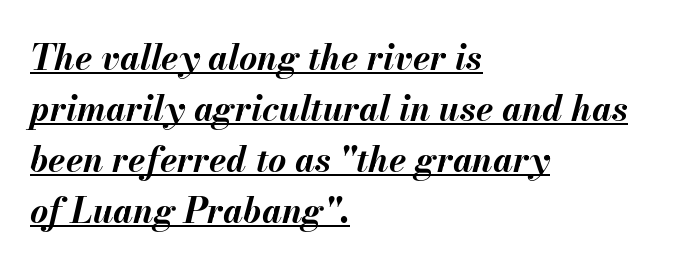
Q: Is the text bold? A: Yes.
Q: Is the text italic (slanted)? A: Yes, it leans right by about 13 degrees.
Q: Is the text underlined? A: Yes.
Q: How is the paragraph aligned? A: Left-aligned.
Q: Is the spacing between letters normal or unusually wide? A: Normal.
Q: Is the spacing between lines tight, normal or loose? A: Normal.
Q: Width (condensed, normal, or wide)? A: Normal.
Q: Stroke contrast? A: Medium.
Q: x-height? A: Small.
Q: Monospaced? A: No.
